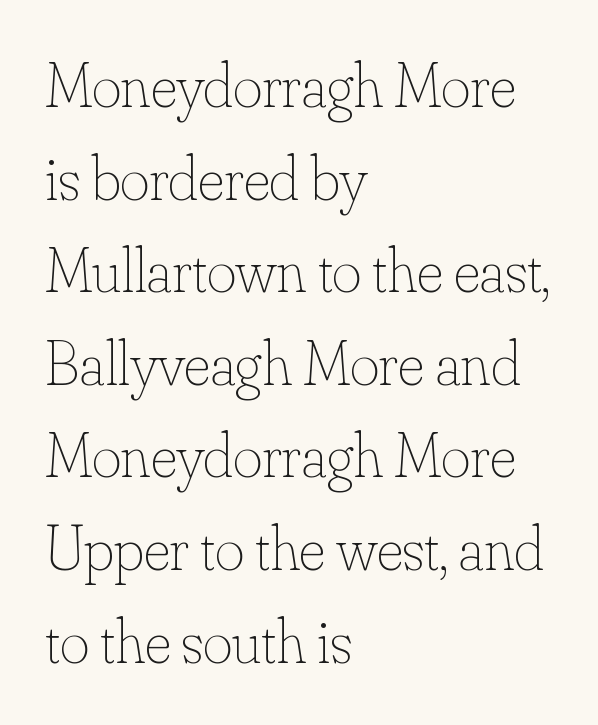
The image shows 63 px thin type, upright; set left-aligned, normal line spacing (1.47x), normal letter spacing, not underlined; low stroke contrast and a small x-height.
